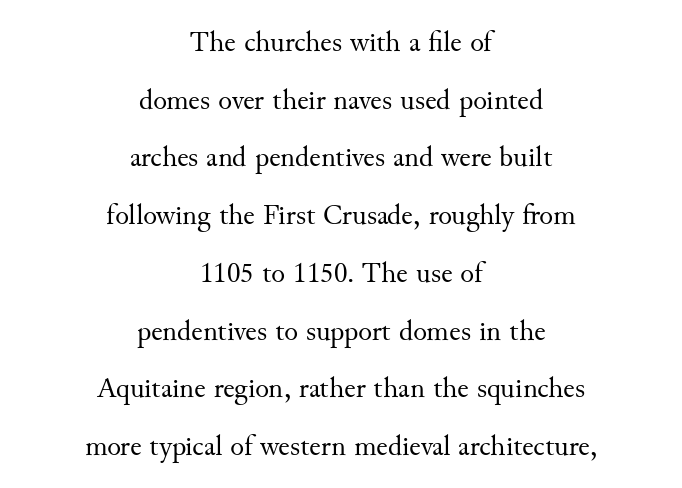
The image shows 29 px regular-weight serif type, upright; set centered, loose line spacing (1.99x), normal letter spacing, not underlined; medium stroke contrast and a small x-height.
